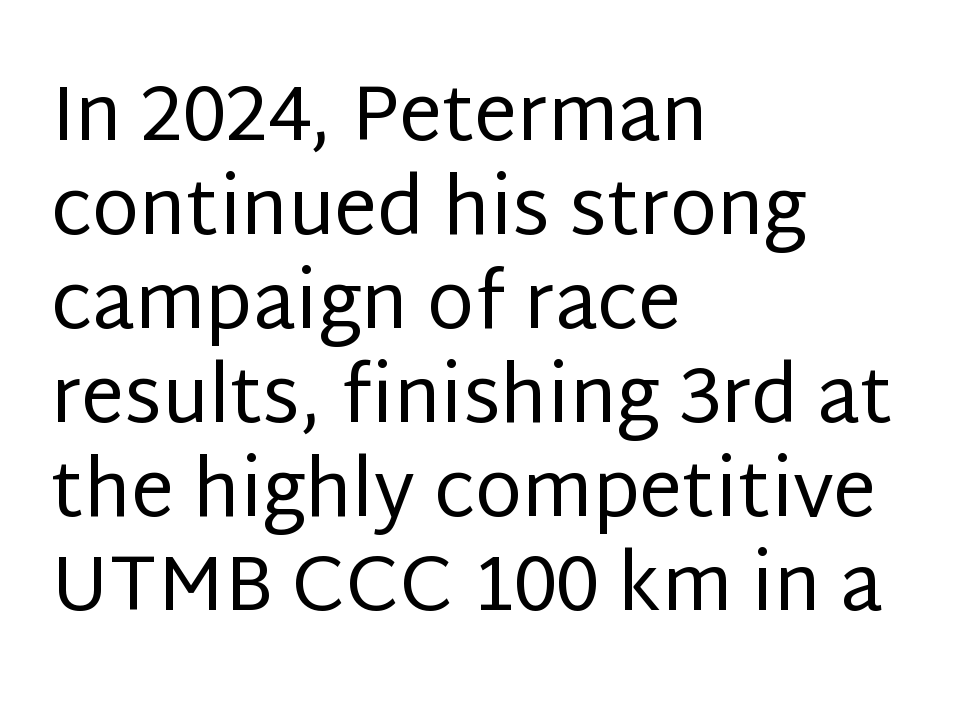
{"serif": "no", "italic": "no", "bold": "no", "weight": "regular", "width": "normal", "stroke_contrast": "low", "x_height": "large", "monospaced": "no", "underline": "no", "align": "left", "line_spacing_ratio": 1.22, "letter_spacing": "normal", "letter_spacing_em": 0.0, "glyph_px": 77}
